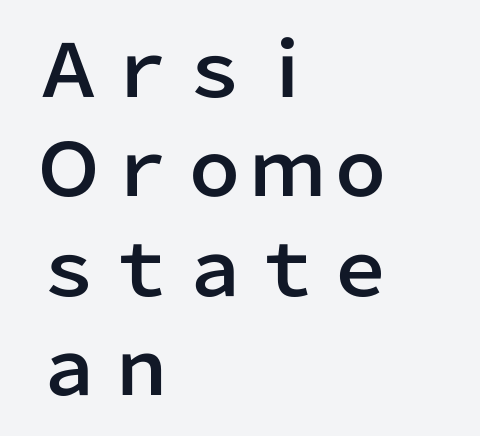
Leading: standard. Line starts are locked; line ends wander. The letters sit at their default tracking, neither squeezed nor spread. Unmarked baselines from the first word to the last. Varying glyph widths throughout — classic text-font behaviour.
